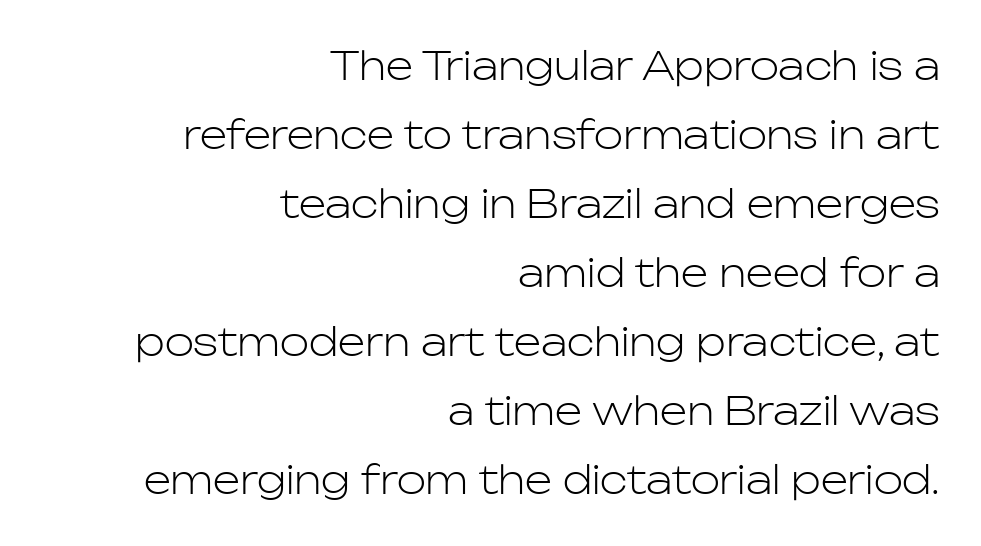
The image shows 39 px light sans-serif type, upright; set right-aligned, line spacing 1.77x, normal letter spacing, not underlined; low stroke contrast and a medium x-height.
